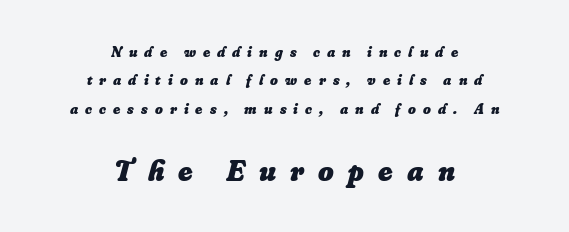
The image shows 30 px heavy type, italic (leaning right); set centered, line spacing 1.89x, unusually wide letter spacing (+0.47 em), not underlined; the second (bottom) block is 2.0x larger; low stroke contrast and a small x-height.
